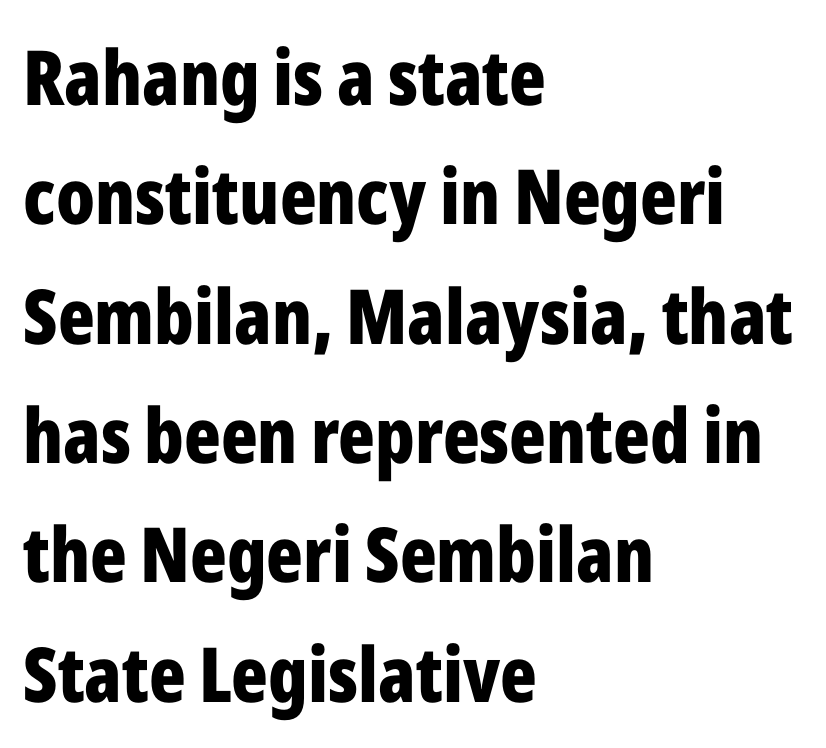
No italicization has been applied; the sample stays upright. Descender tails drop into unmarked territory. This block has exactly the height ordinary leading produces. Note the varied advance widths — an 'i' is clearly narrower than an 'm'.
